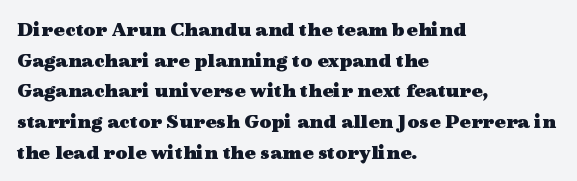
The image shows 21 px bold type, upright; set left-aligned, normal line spacing (1.46x), normal letter spacing, not underlined.
